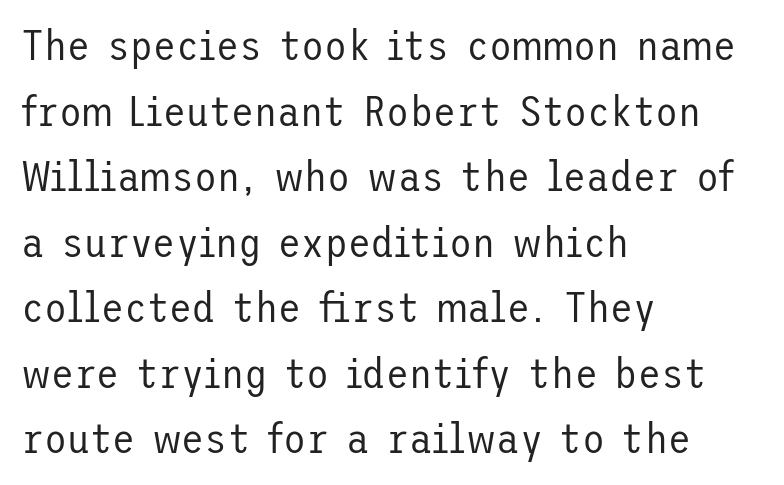
Q: Is the text bold? A: No.
Q: Is the text italic (slanted)? A: No, it is upright.
Q: Is the typeface a serif or a sans-serif typeface? A: Sans-serif.
Q: Is the text underlined? A: No.
Q: How is the paragraph aligned? A: Left-aligned.
Q: Is the spacing between letters normal or unusually wide? A: Normal.
Q: Is the spacing between lines tight, normal or loose? A: Normal.
Q: Width (condensed, normal, or wide)? A: Normal.
Q: Stroke contrast? A: Low.
Q: x-height? A: Medium.
